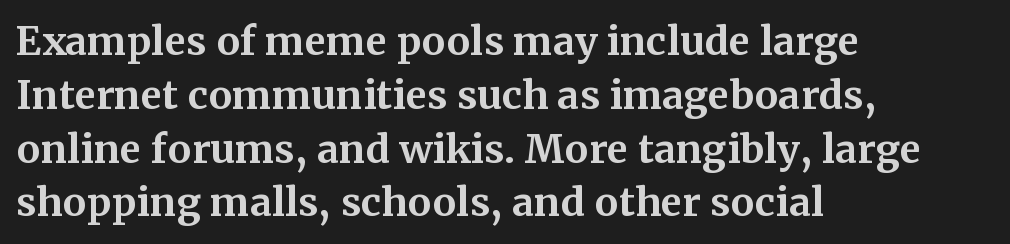
Q: Is the text bold? A: Yes.
Q: Is the text italic (slanted)? A: No, it is upright.
Q: Is the typeface a serif or a sans-serif typeface? A: Serif.
Q: Is the text underlined? A: No.
Q: How is the paragraph aligned? A: Left-aligned.
Q: Is the spacing between letters normal or unusually wide? A: Normal.
Q: Is the spacing between lines tight, normal or loose? A: Normal.
Q: Width (condensed, normal, or wide)? A: Normal.
Q: Stroke contrast? A: Medium.
Q: x-height? A: Medium.
Q: Monospaced? A: No.
